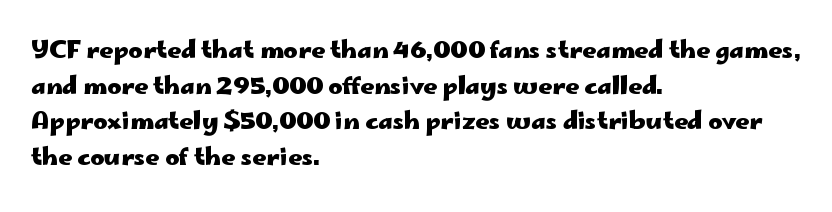
Its strokes are broad and dark, the hallmark of bold type. Short and long lines alike share a common starting point at left. Reading down the column, the eye jumps a familiar distance to each next line. Bare-footed words on every line.
